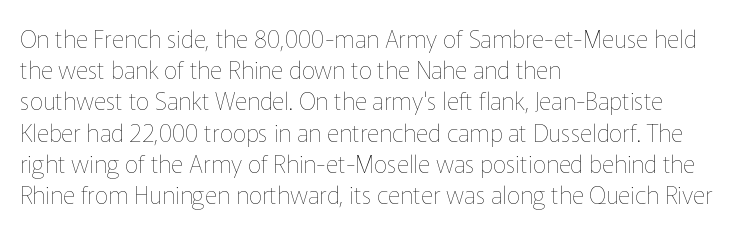
Q: Is the text bold? A: No.
Q: Is the text italic (slanted)? A: No, it is upright.
Q: Is the text underlined? A: No.
Q: How is the paragraph aligned? A: Left-aligned.
Q: Is the spacing between letters normal or unusually wide? A: Normal.
Q: Is the spacing between lines tight, normal or loose? A: Normal.
